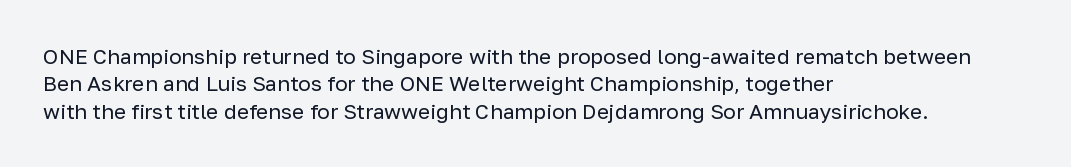
{"italic": "no", "bold": "no", "underline": "no", "align": "left", "line_spacing": "normal", "line_spacing_ratio": 1.3, "letter_spacing": "normal", "letter_spacing_em": 0.0, "glyph_px": 21}
